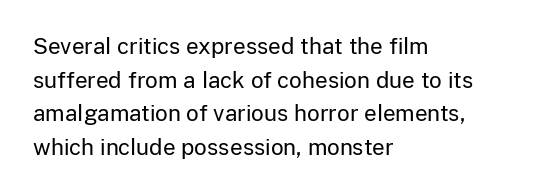
The image shows 22 px text type, upright; set left-aligned, normal line spacing (1.53x), normal letter spacing, not underlined.
